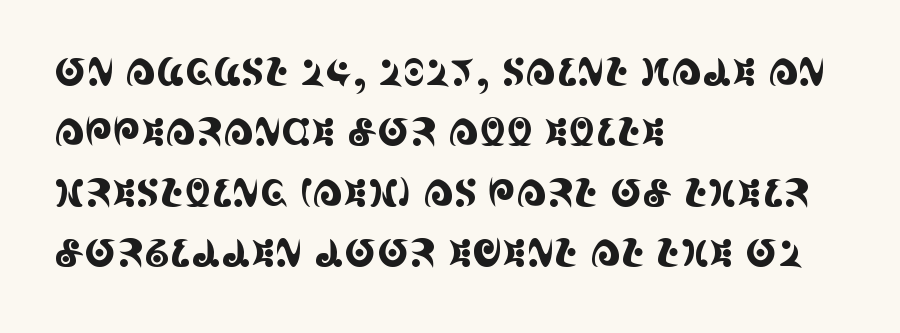
You could call the tracking neutral — neither tight nor loose. No italicization has been applied; the sample stays upright. Spacing verdict: proportional, widths tailored to each character. If you measured baseline to baseline, you'd find a middling distance.
